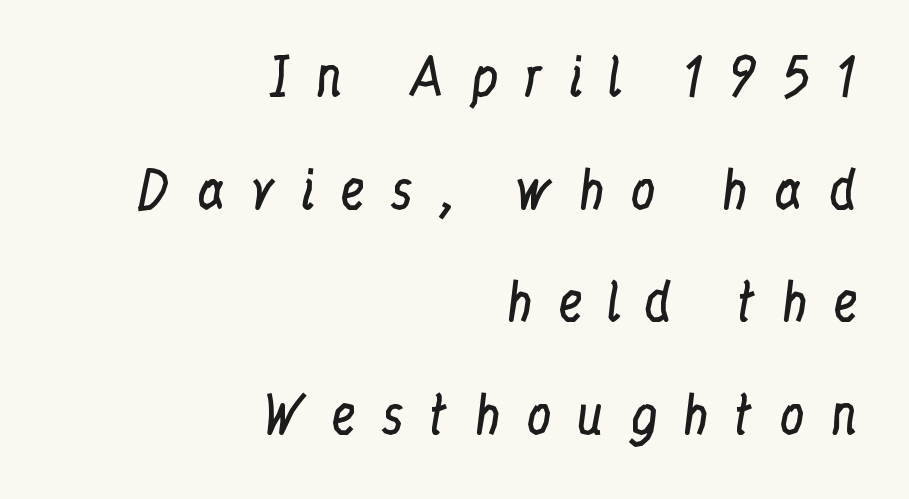
Q: Is the text bold? A: No.
Q: Is the text italic (slanted)? A: Yes.
Q: Is the typeface a serif or a sans-serif typeface? A: Serif.
Q: Is the text underlined? A: No.
Q: How is the paragraph aligned? A: Right-aligned.
Q: Is the spacing between letters normal or unusually wide? A: Unusually wide.
Q: Is the spacing between lines tight, normal or loose? A: Loose.
Q: Width (condensed, normal, or wide)? A: Condensed.
Q: Stroke contrast? A: Low.
Q: x-height? A: Medium.
Q: Monospaced? A: No.
